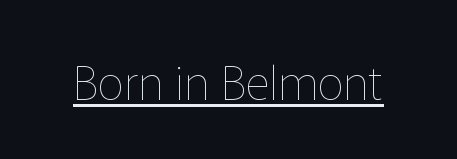
Varying glyph widths throughout — classic text-font behaviour. Is there an underline? Yes — a line sits under the letters. The typesetting does not lean heavy: it is not bold. This rendering leaves character spacing at its baseline value. This is the regular roman posture of the typeface.
